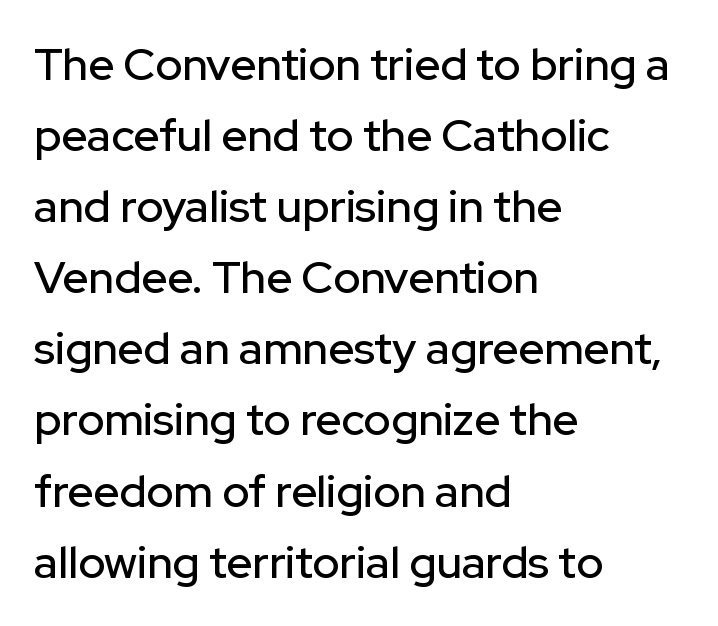
{"serif": "no", "italic": "no", "width": "normal", "stroke_contrast": "low", "x_height": "medium", "monospaced": "no", "underline": "no", "align": "left", "line_spacing": "normal", "line_spacing_ratio": 1.58, "letter_spacing": "normal", "letter_spacing_em": 0.0, "glyph_px": 45}
